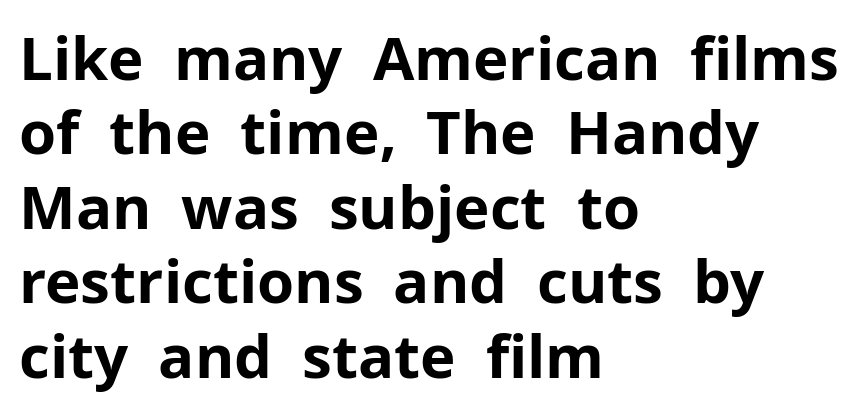
The image shows 60 px bold sans-serif type, upright; set left-aligned, line spacing 1.24x, normal letter spacing, not underlined; low stroke contrast and a medium x-height.
